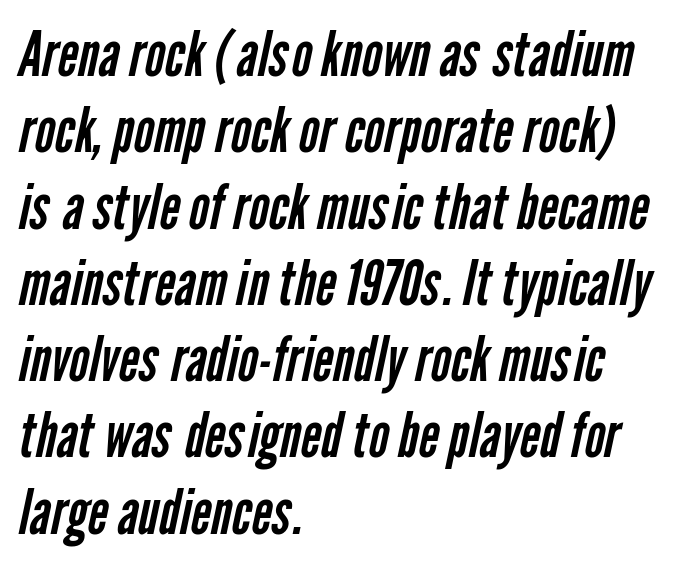
Q: Is the text bold? A: No.
Q: Is the typeface a serif or a sans-serif typeface? A: Sans-serif.
Q: Is the text underlined? A: No.
Q: How is the paragraph aligned? A: Left-aligned.
Q: Is the spacing between letters normal or unusually wide? A: Normal.
Q: Width (condensed, normal, or wide)? A: Condensed.
Q: Stroke contrast? A: Low.
Q: x-height? A: Medium.
Q: Monospaced? A: No.
